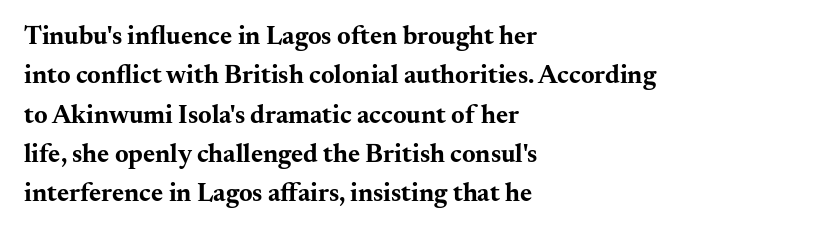
Q: Is the text bold? A: Yes.
Q: Is the text italic (slanted)? A: No, it is upright.
Q: Is the text underlined? A: No.
Q: How is the paragraph aligned? A: Left-aligned.
Q: Is the spacing between letters normal or unusually wide? A: Normal.
Q: Is the spacing between lines tight, normal or loose? A: Normal.
